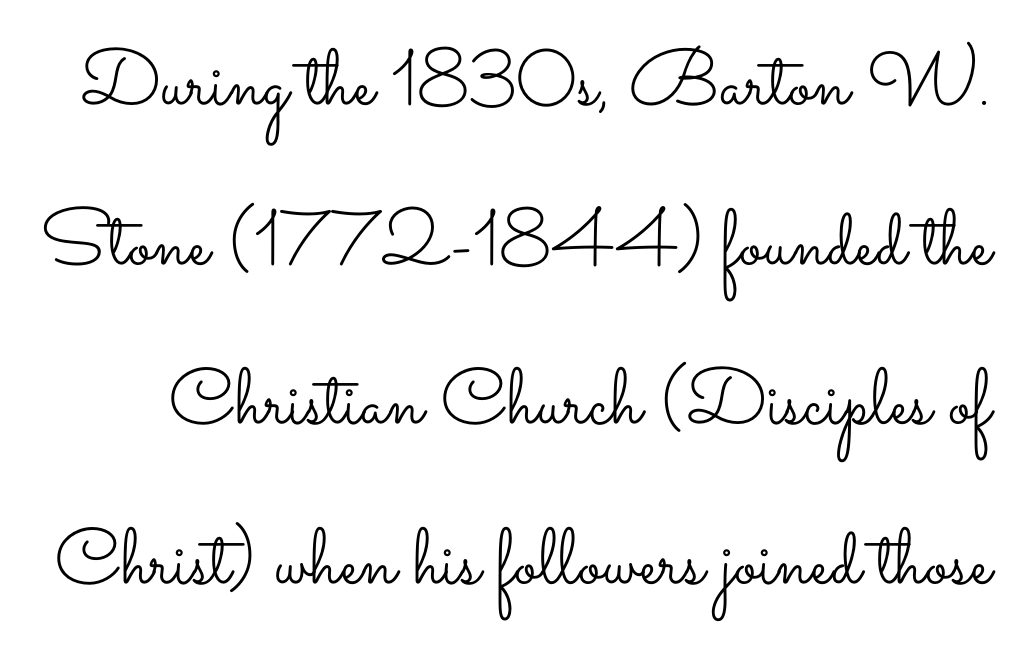
Q: Is the text bold? A: No.
Q: Is the text italic (slanted)? A: Yes.
Q: Is the text underlined? A: No.
Q: Is the spacing between letters normal or unusually wide? A: Normal.
Q: Is the spacing between lines tight, normal or loose? A: Loose.
Q: Width (condensed, normal, or wide)? A: Wide.
Q: Stroke contrast? A: Low.
Q: x-height? A: Small.
Q: Monospaced? A: No.
